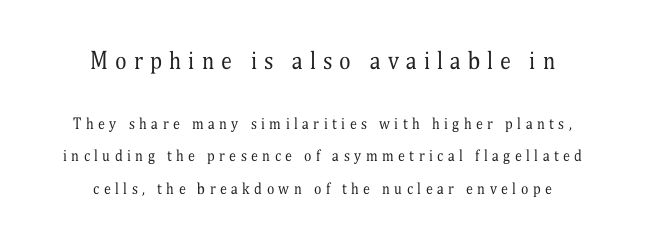
Q: Is the text bold? A: No.
Q: Is the text italic (slanted)? A: No, it is upright.
Q: Is the text underlined? A: No.
Q: How is the paragraph aligned? A: Centered.
Q: Is the spacing between letters normal or unusually wide? A: Unusually wide.
Q: Is the spacing between lines tight, normal or loose? A: Loose.
Q: Which block of text is set in a larger size, the first (top) or the second (bottom)? A: The first (top) one.
